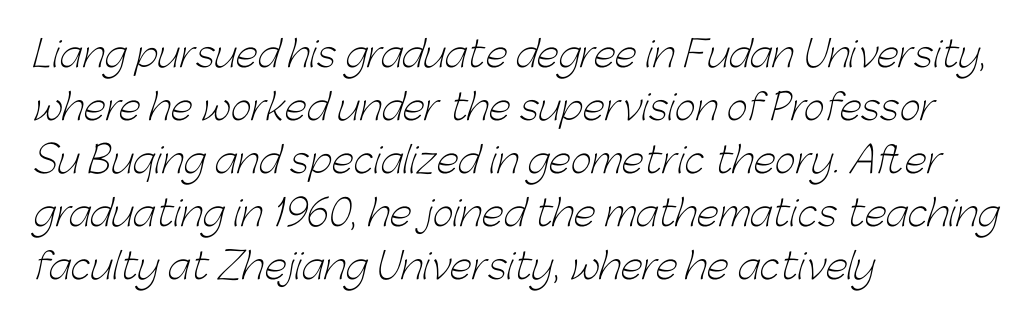
Q: Is the text bold? A: No.
Q: Is the typeface a serif or a sans-serif typeface? A: Sans-serif.
Q: Is the text underlined? A: No.
Q: How is the paragraph aligned? A: Left-aligned.
Q: Is the spacing between letters normal or unusually wide? A: Normal.
Q: Is the spacing between lines tight, normal or loose? A: Normal.
Q: Width (condensed, normal, or wide)? A: Normal.
Q: Stroke contrast? A: Low.
Q: x-height? A: Medium.
Q: Monospaced? A: No.
